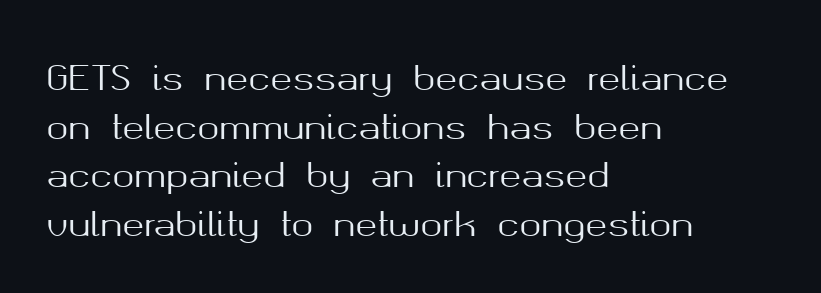
{"serif": "no", "italic": "no", "width": "normal", "stroke_contrast": "medium", "x_height": "medium", "monospaced": "no", "underline": "no", "align": "left", "line_spacing": "normal", "line_spacing_ratio": 1.47, "letter_spacing": "normal", "letter_spacing_em": 0.0, "glyph_px": 33}
